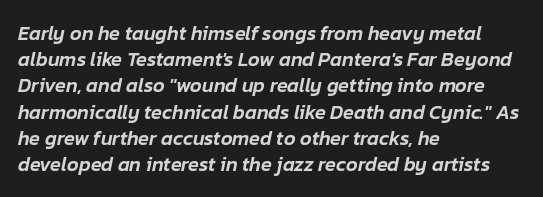
The image shows 20 px text type, italic (leaning right); set left-aligned, normal line spacing (1.31x), normal letter spacing, not underlined.
